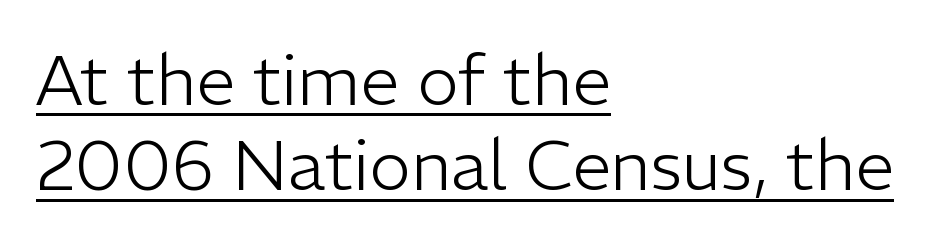
The image shows 70 px light sans-serif type, upright; set left-aligned, line spacing 1.22x, normal letter spacing, underlined; low stroke contrast and a medium x-height.
